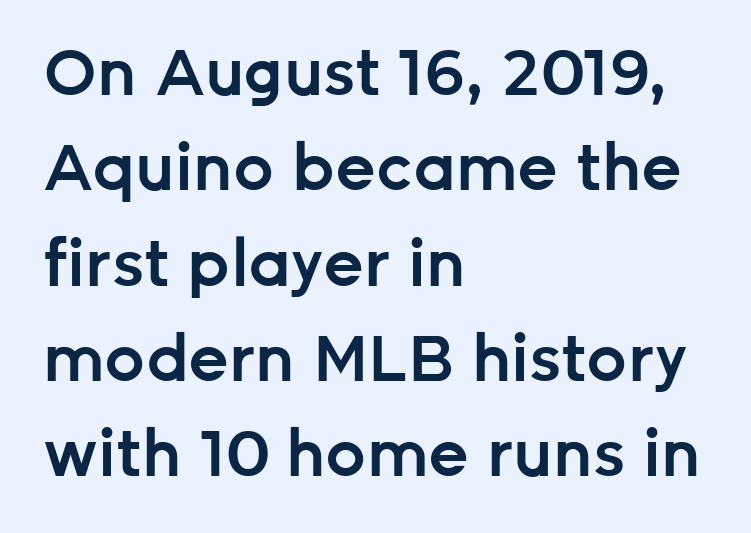
Q: Is the text bold? A: Semi-bold.
Q: Is the text italic (slanted)? A: No, it is upright.
Q: Is the typeface a serif or a sans-serif typeface? A: Sans-serif.
Q: Is the text underlined? A: No.
Q: How is the paragraph aligned? A: Left-aligned.
Q: Is the spacing between letters normal or unusually wide? A: Normal.
Q: Is the spacing between lines tight, normal or loose? A: Normal.
Q: Width (condensed, normal, or wide)? A: Normal.
Q: Stroke contrast? A: Low.
Q: x-height? A: Medium.
Q: Monospaced? A: No.
